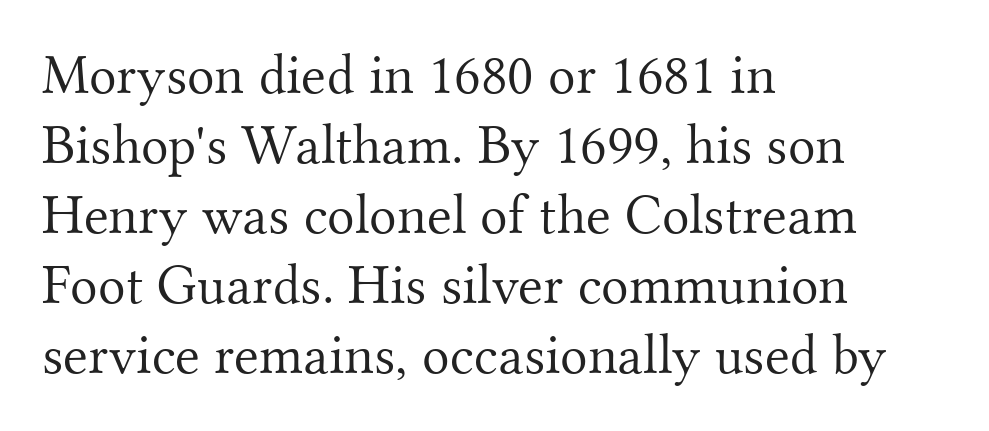
Is the type heavy? It reads as light-to-regular instead. Here the designer chose a conventional face with non-uniform glyph widths. Examine the stroke ends and you'll spot serifs. Left-aligned paragraph, ragged on the right. Is the letter spacing exaggerated? No — it looks like the ordinary default.
